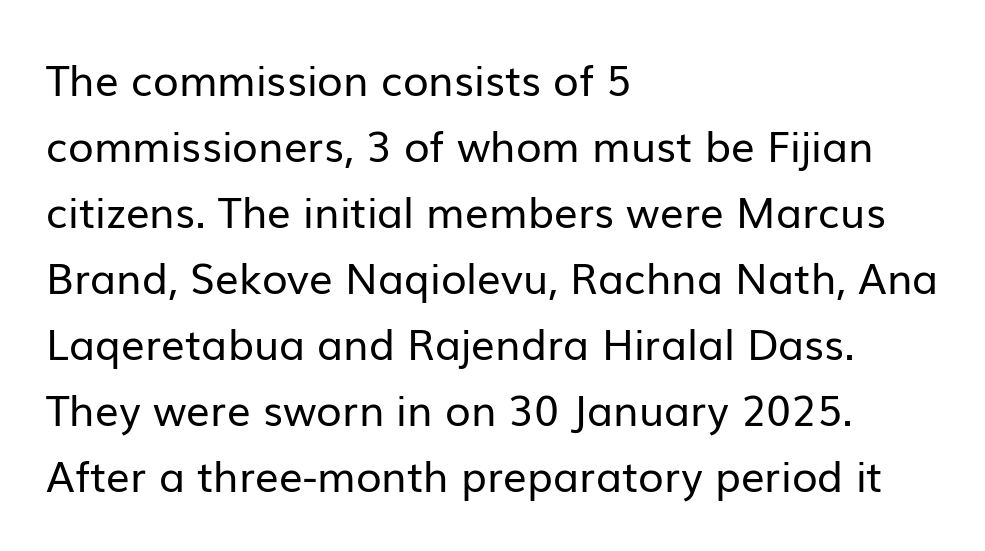
In terms of leading, this rendering sits right in the middle. Which margin do the lines hug? The left one — the right edge is uneven. Inter-character spacing is left at the font's built-in metrics. Vertical strokes here are truly vertical. The zone under the glyphs is completely vacant. Vertical stems look standard width or narrower in stroke.
